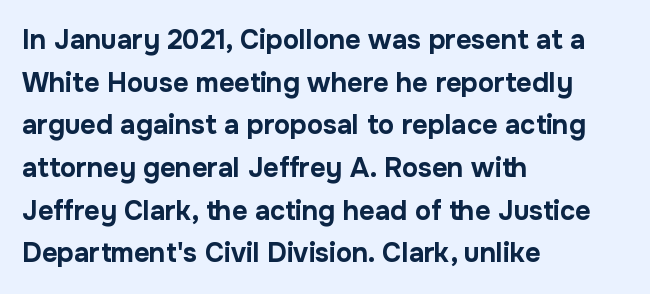
The image shows 27 px bold type, upright; set left-aligned, normal line spacing (1.58x), normal letter spacing, not underlined.
